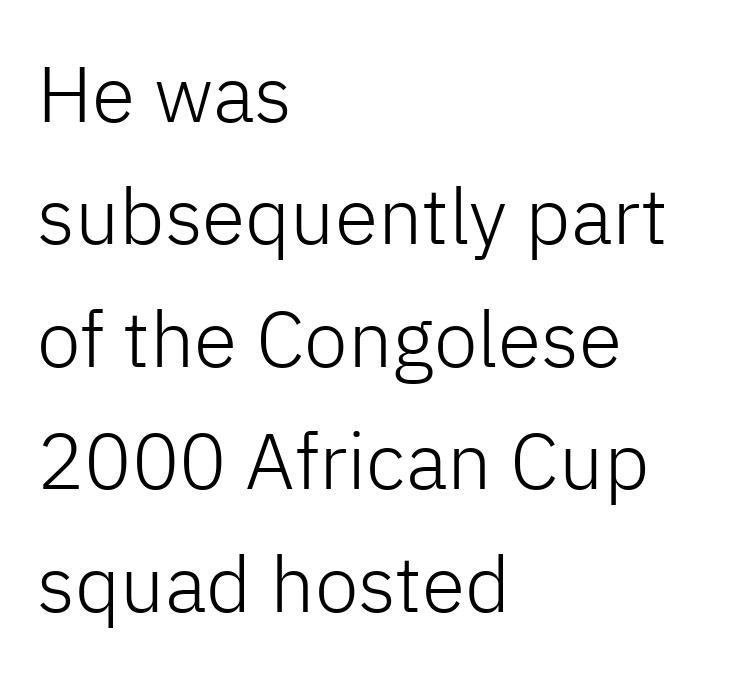
The font sits on the lighter half of the weight spectrum, regular included. The typography opts for an upright posture over an oblique one. All the whitespace from short lines collects on the right. Anything drawn beneath the words? Only blank space.
